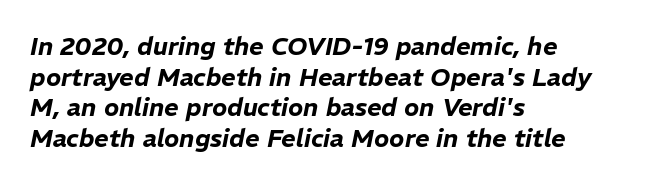
{"italic": "yes", "lean": "right", "slant_degrees": 11, "underline": "no", "align": "left", "line_spacing_ratio": 1.23, "letter_spacing": "normal", "letter_spacing_em": 0.0, "glyph_px": 25}
